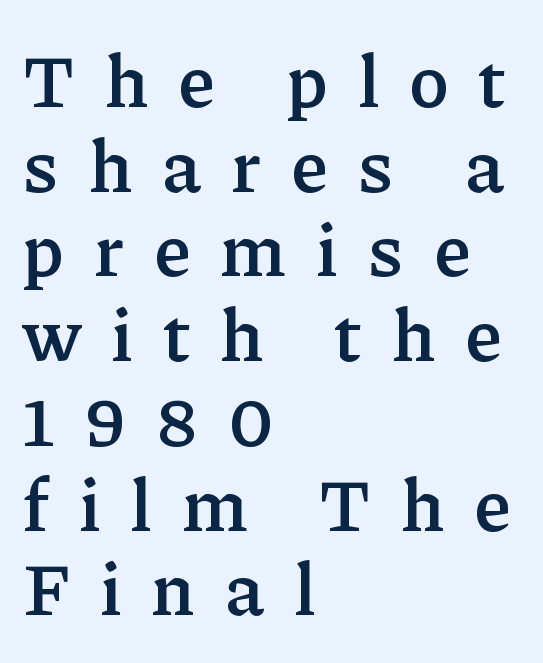
Q: Is the text bold? A: Semi-bold.
Q: Is the text italic (slanted)? A: No, it is upright.
Q: Is the typeface a serif or a sans-serif typeface? A: Serif.
Q: Is the text underlined? A: No.
Q: How is the paragraph aligned? A: Left-aligned.
Q: Is the spacing between letters normal or unusually wide? A: Unusually wide.
Q: Is the spacing between lines tight, normal or loose? A: Tight.
Q: Width (condensed, normal, or wide)? A: Normal.
Q: Stroke contrast? A: Low.
Q: x-height? A: Medium.
Q: Monospaced? A: No.
